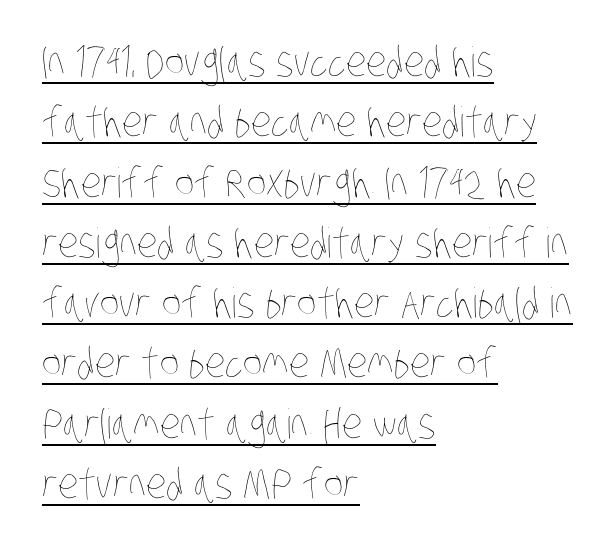
The image shows 41 px thin, condensed type; set left-aligned, normal line spacing (1.47x), normal letter spacing, underlined; low stroke contrast and a large x-height.
